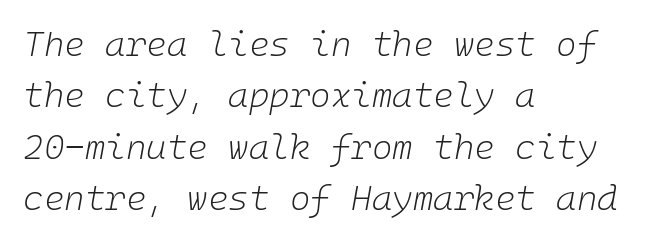
{"italic": "yes", "lean": "right", "slant_degrees": 10, "bold": "no", "weight": "light", "width": "normal", "stroke_contrast": "low", "x_height": "medium", "underline": "no", "align": "left", "line_spacing": "normal", "line_spacing_ratio": 1.47, "letter_spacing": "normal", "letter_spacing_em": 0.0, "glyph_px": 35}
